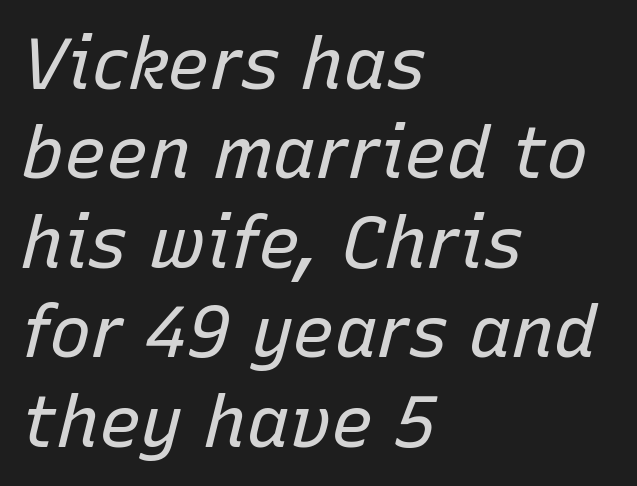
{"italic": "yes", "lean": "right", "slant_degrees": 15, "bold": "no", "weight": "regular", "width": "normal", "stroke_contrast": "low", "x_height": "medium", "monospaced": "no", "underline": "no", "align": "left", "line_spacing": "normal", "line_spacing_ratio": 1.26, "letter_spacing": "normal", "letter_spacing_em": 0.0, "glyph_px": 71}
